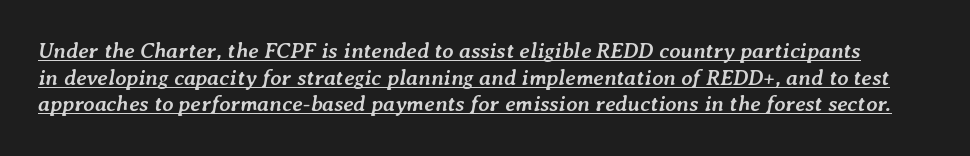
{"italic": "yes", "lean": "right", "slant_degrees": 7, "bold": "yes", "underline": "yes", "line_spacing_ratio": 1.21, "letter_spacing": "normal", "letter_spacing_em": 0.0, "glyph_px": 22}
